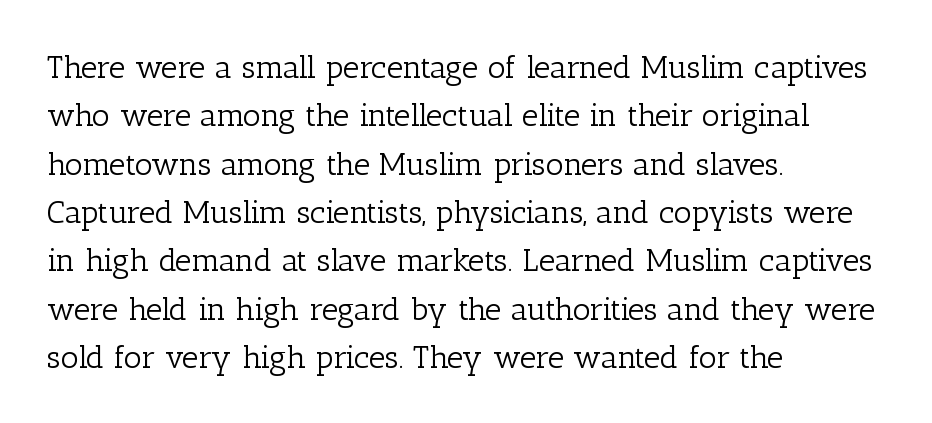
The image shows 32 px light serif type, upright; set left-aligned, normal line spacing (1.51x), normal letter spacing, not underlined; low stroke contrast and a medium x-height.
